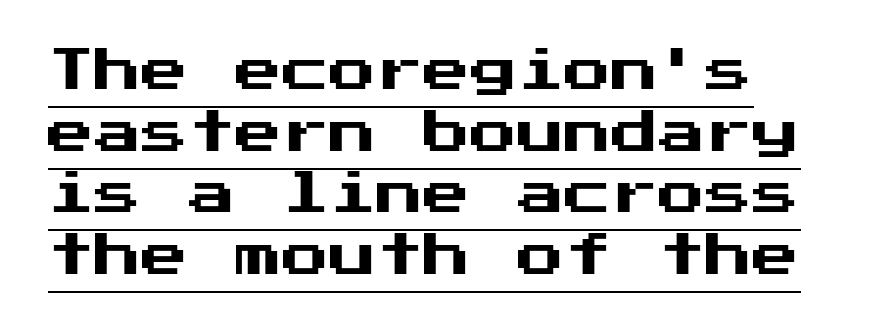
{"serif": "no", "italic": "no", "width": "normal", "stroke_contrast": "medium", "x_height": "medium", "underline": "yes", "line_spacing": "normal", "line_spacing_ratio": 1.31, "letter_spacing": "normal", "letter_spacing_em": 0.0, "glyph_px": 47}
